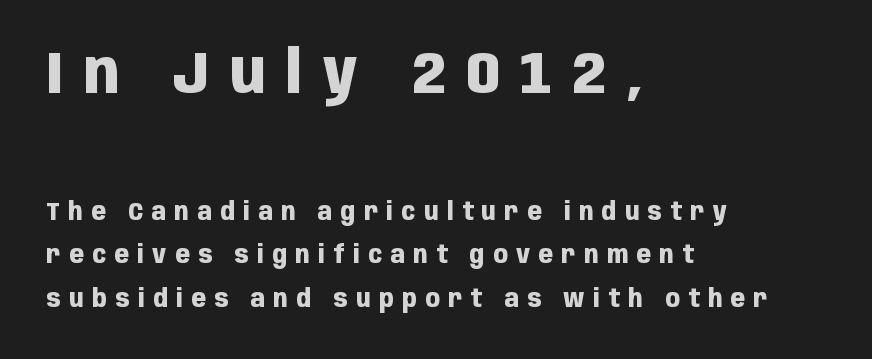
Q: Is the text bold? A: Yes.
Q: Is the text italic (slanted)? A: No, it is upright.
Q: Is the typeface a serif or a sans-serif typeface? A: Sans-serif.
Q: Is the text underlined? A: No.
Q: How is the paragraph aligned? A: Left-aligned.
Q: Is the spacing between letters normal or unusually wide? A: Unusually wide.
Q: Which block of text is set in a larger size, the first (top) or the second (bottom)? A: The first (top) one.
Q: Width (condensed, normal, or wide)? A: Condensed.
Q: Stroke contrast? A: Low.
Q: x-height? A: Large.
Q: Monospaced? A: No.
